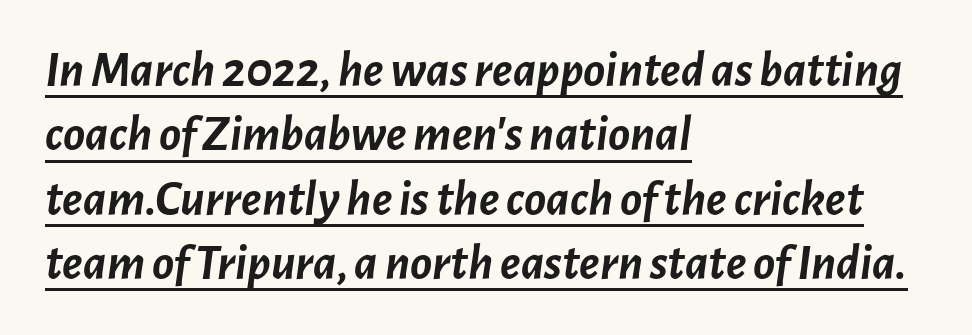
Every row of glyphs begins at an identical x-position on the left. The lines sit at an ordinary, default distance from one another. Tracking here is standard; glyphs follow each other at the usual distance. This is heavy type, rendered in bold.
